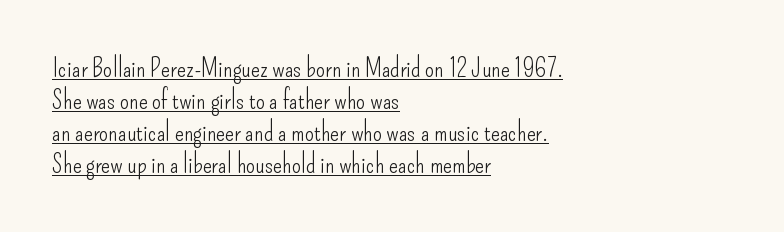
{"italic": "no", "bold": "no", "underline": "yes", "align": "left", "line_spacing_ratio": 1.23, "letter_spacing": "normal", "letter_spacing_em": 0.0, "glyph_px": 26}
